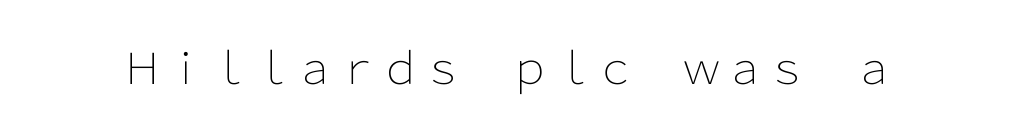
{"serif": "no", "italic": "no", "bold": "no", "weight": "light", "width": "normal", "stroke_contrast": "low", "x_height": "medium", "monospaced": "no", "underline": "no", "letter_spacing": "normal", "letter_spacing_em": 0.0, "glyph_px": 43}
